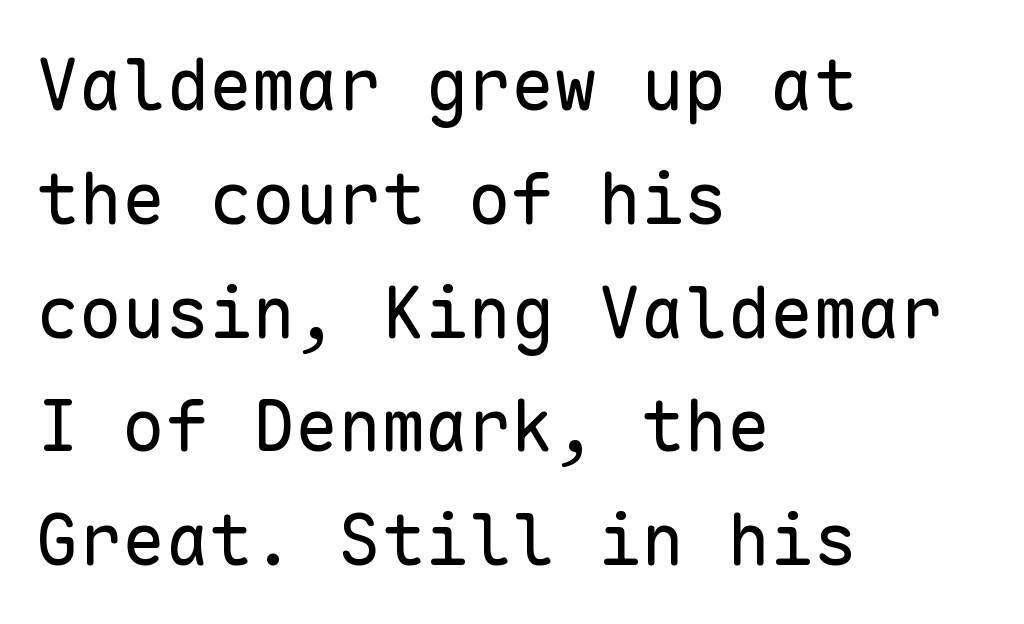
Q: Is the text bold? A: No.
Q: Is the text italic (slanted)? A: No, it is upright.
Q: Is the typeface a serif or a sans-serif typeface? A: Sans-serif.
Q: Is the text underlined? A: No.
Q: How is the paragraph aligned? A: Left-aligned.
Q: Is the spacing between letters normal or unusually wide? A: Normal.
Q: Is the spacing between lines tight, normal or loose? A: Normal.
Q: Width (condensed, normal, or wide)? A: Normal.
Q: Stroke contrast? A: Low.
Q: x-height? A: Medium.
Q: Monospaced? A: Yes.
